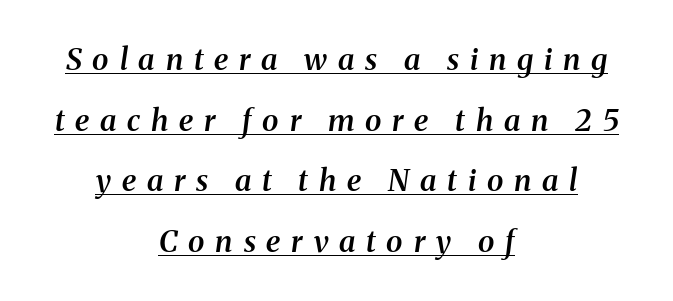
Q: Is the text bold? A: Semi-bold.
Q: Is the text italic (slanted)? A: Yes, it leans right by about 8 degrees.
Q: Is the typeface a serif or a sans-serif typeface? A: Serif.
Q: Is the text underlined? A: Yes.
Q: How is the paragraph aligned? A: Centered.
Q: Is the spacing between letters normal or unusually wide? A: Unusually wide.
Q: Is the spacing between lines tight, normal or loose? A: Loose.
Q: Width (condensed, normal, or wide)? A: Normal.
Q: Stroke contrast? A: Medium.
Q: x-height? A: Medium.
Q: Monospaced? A: No.
